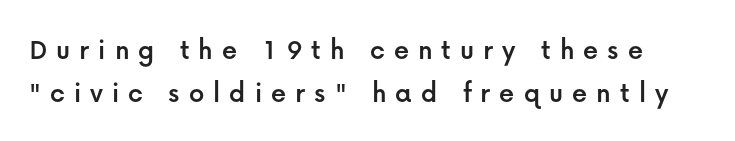
Q: Is the text italic (slanted)? A: No, it is upright.
Q: Is the typeface a serif or a sans-serif typeface? A: Sans-serif.
Q: Is the text underlined? A: No.
Q: Is the spacing between letters normal or unusually wide? A: Unusually wide.
Q: Is the spacing between lines tight, normal or loose? A: Normal.
Q: Width (condensed, normal, or wide)? A: Normal.
Q: Stroke contrast? A: Low.
Q: x-height? A: Medium.
Q: Monospaced? A: No.
